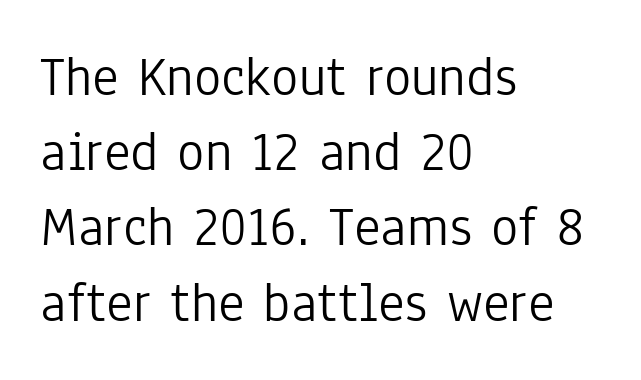
The gaps between neighbouring characters are ordinary and unremarkable. The glyphs in this specimen are sans serif. Think standard paragraph weight, or any step lighter than that. Bare-footed words on every line. Interline gaps are of average width in this sample.
